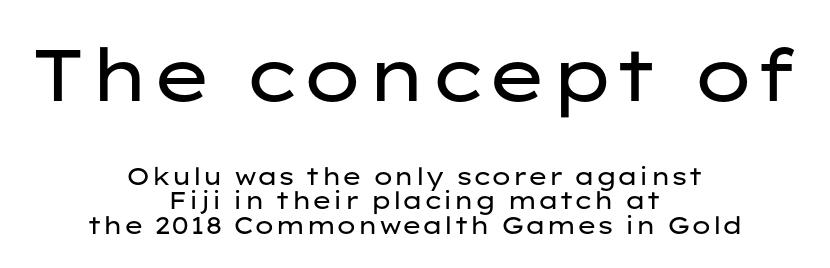
{"serif": "no", "italic": "no", "bold": "no", "weight": "regular", "width": "wide", "stroke_contrast": "low", "x_height": "medium", "monospaced": "no", "underline": "no", "align": "center", "line_spacing": "tight", "line_spacing_ratio": 1.02, "letter_spacing": "normal", "letter_spacing_em": 0.0, "larger_block": "first", "size_ratio": 3.04, "glyph_px": 73}
